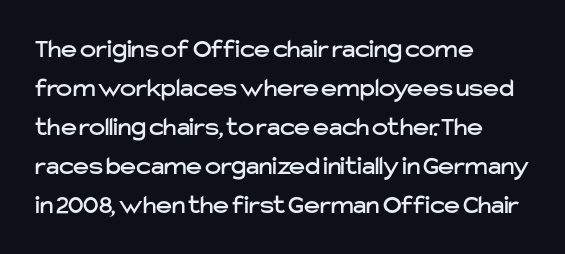
This block has exactly the height ordinary leading produces. The specimen reads as upright at a glance. Letters rest on an invisible, unmarked baseline. Compared with typical body copy, the letter spacing here is the same.
